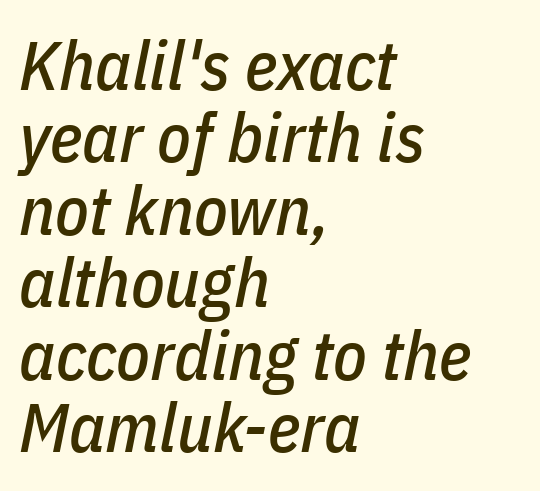
Descenders hang freely into open space. Here the glyphs are tracked normally, forming tight word shapes. Varying glyph widths throughout — classic text-font behaviour. This is oblique type, the kind used for emphasis or titles. Teacher's note: observe the even left margin — that is flush-left alignment.
